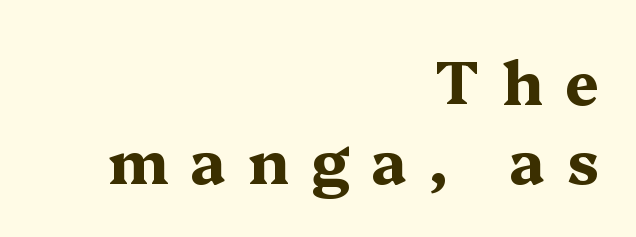
These lines carry a lot of weight — the face is fully bold. Students, observe: this is what conventionally led text looks like. Quick note: underline off. Letterform terminals end in serifs throughout the passage.
